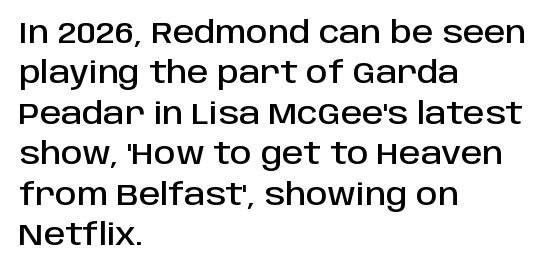
{"serif": "no", "italic": "no", "width": "normal", "stroke_contrast": "low", "x_height": "large", "monospaced": "no", "underline": "no", "align": "left", "line_spacing": "normal", "line_spacing_ratio": 1.35, "letter_spacing": "normal", "letter_spacing_em": 0.0, "glyph_px": 30}
